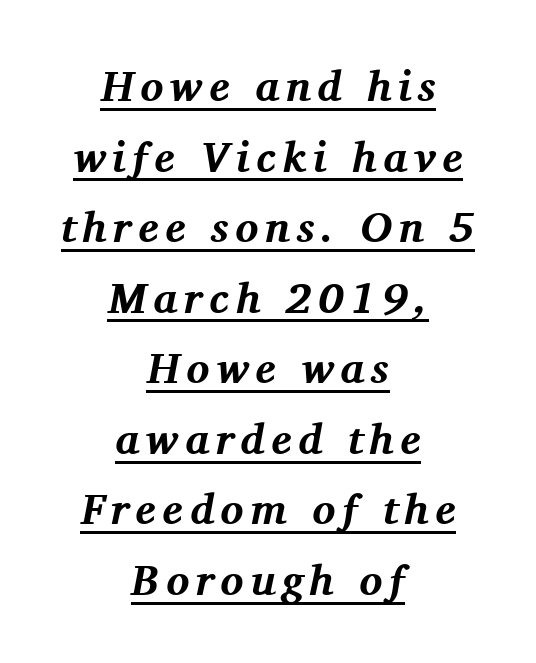
Quick note: interline space is typical. The characters display serif detailing at their extremities. A dark, heavy texture on the line: the type is bold. This sample uses an oblique cut, with every glyph tilted off the vertical. Is this a fixed-width face? No — the glyphs have proportional, varying widths. The passage shown is underscored from start to finish.
